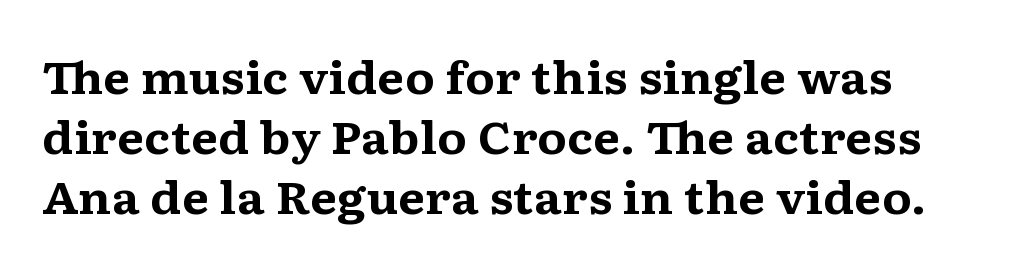
{"serif": "yes", "italic": "no", "bold": "yes", "weight": "bold", "width": "wide", "stroke_contrast": "medium", "x_height": "medium", "monospaced": "no", "underline": "no", "align": "left", "line_spacing": "normal", "line_spacing_ratio": 1.36, "letter_spacing": "normal", "letter_spacing_em": 0.0, "glyph_px": 44}
